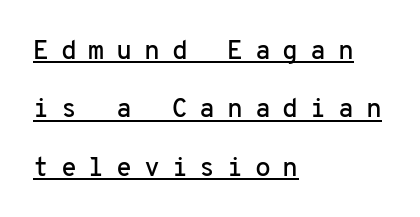
{"italic": "no", "underline": "yes", "align": "left", "line_spacing": "loose", "line_spacing_ratio": 2.25, "letter_spacing": "wide", "letter_spacing_em": 0.45, "glyph_px": 26}
